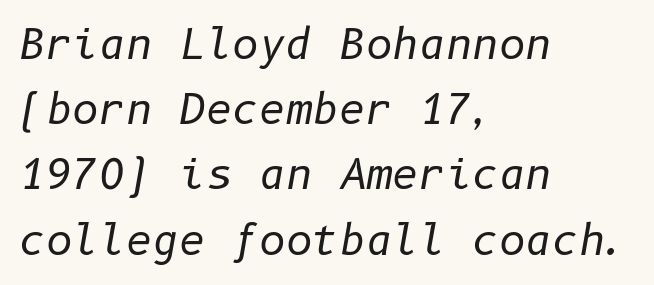
{"italic": "yes", "lean": "right", "slant_degrees": 10, "bold": "no", "weight": "regular", "width": "normal", "stroke_contrast": "low", "x_height": "medium", "underline": "no", "align": "left", "line_spacing": "normal", "line_spacing_ratio": 1.59, "letter_spacing": "normal", "letter_spacing_em": 0.0, "glyph_px": 41}
